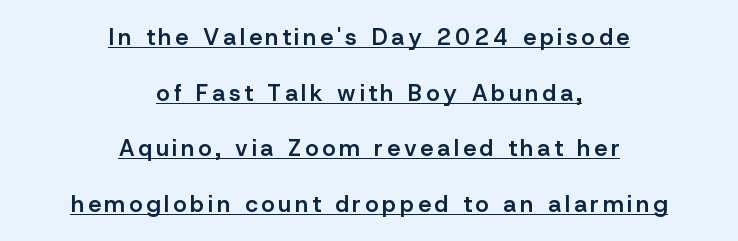
Notice how a bar underscores the lettering throughout. Neither beginnings nor endings align; midpoints do. Summary of weight: moderately heavy, a semibold. Honestly, the rows look like they've been pulled way apart. Italic: no, the glyphs are upright roman.
